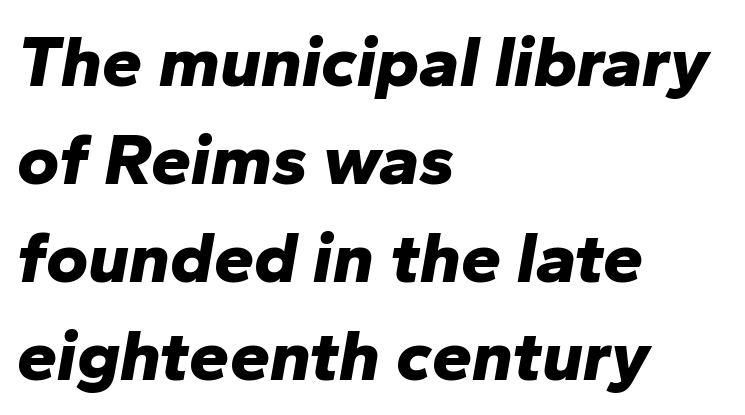
Short and long lines alike share a common starting point at left. Characters follow at the spacing the type designer built in. Is this a fixed-width face? No — the glyphs have proportional, varying widths. The glyphs have the mass of a bold cut. Slant detected: the letters are inclined. Letters rest on an invisible, unmarked baseline.
